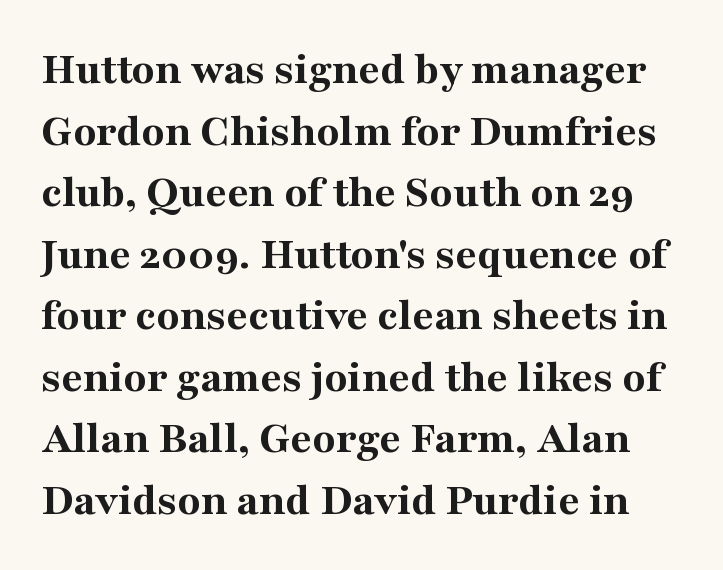
{"serif": "yes", "italic": "no", "bold": "yes", "weight": "bold", "width": "normal", "stroke_contrast": "medium", "x_height": "medium", "monospaced": "no", "underline": "no", "line_spacing": "normal", "line_spacing_ratio": 1.31, "letter_spacing": "normal", "letter_spacing_em": 0.0, "glyph_px": 47}
